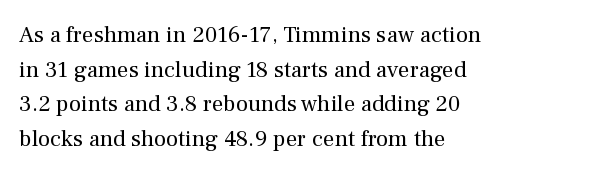
{"italic": "no", "bold": "no", "underline": "no", "align": "left", "line_spacing": "normal", "line_spacing_ratio": 1.51, "letter_spacing": "normal", "letter_spacing_em": 0.0, "glyph_px": 23}
